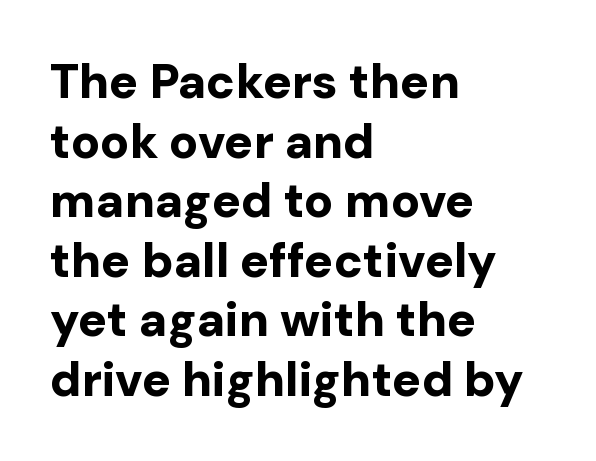
{"serif": "no", "italic": "no", "bold": "yes", "weight": "bold", "width": "normal", "stroke_contrast": "low", "x_height": "medium", "monospaced": "no", "underline": "no", "align": "left", "line_spacing_ratio": 1.24, "letter_spacing": "normal", "letter_spacing_em": 0.0, "glyph_px": 48}
